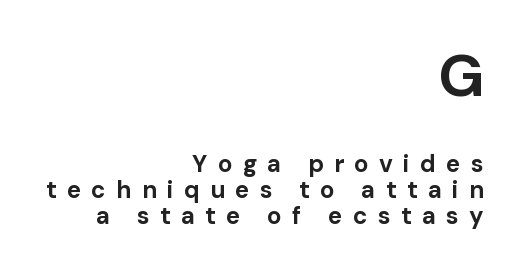
{"serif": "no", "italic": "no", "bold": "yes", "weight": "bold", "width": "normal", "stroke_contrast": "low", "x_height": "medium", "monospaced": "no", "underline": "no", "align": "right", "line_spacing": "tight", "line_spacing_ratio": 1.08, "letter_spacing": "wide", "letter_spacing_em": 0.43, "larger_block": "first", "size_ratio": 2.46, "glyph_px": 59}
